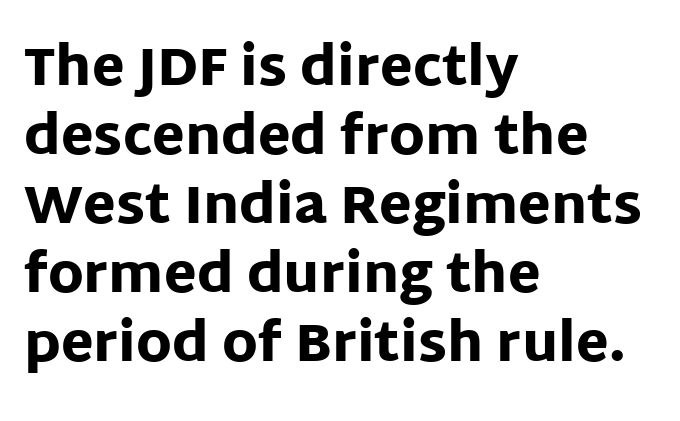
Do the characters align in a grid? No, the font is proportional. The leading is moderate, giving the passage an even texture. The letters are bold, with thick, heavy strokes. Descender tails drop into unmarked territory. Letterform terminals end flat and unadorned throughout the passage. The letters stand upright; this is a roman face.
